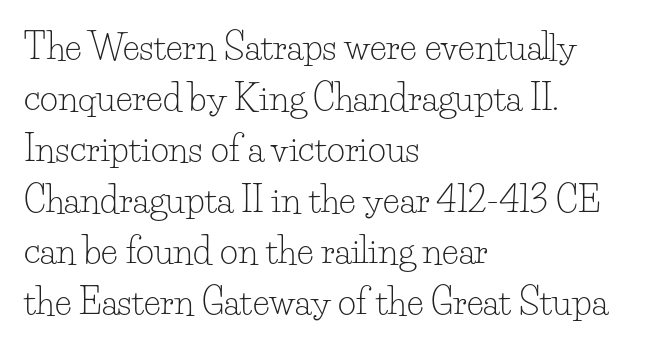
Q: Is the text bold? A: No.
Q: Is the text italic (slanted)? A: No, it is upright.
Q: Is the typeface a serif or a sans-serif typeface? A: Serif.
Q: Is the text underlined? A: No.
Q: How is the paragraph aligned? A: Left-aligned.
Q: Is the spacing between letters normal or unusually wide? A: Normal.
Q: Is the spacing between lines tight, normal or loose? A: Normal.
Q: Width (condensed, normal, or wide)? A: Normal.
Q: Stroke contrast? A: Low.
Q: x-height? A: Small.
Q: Monospaced? A: No.
